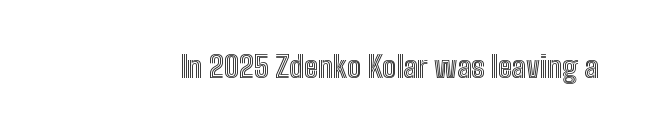
{"italic": "no", "width": "condensed", "x_height": "medium", "monospaced": "no", "underline": "no", "letter_spacing": "normal", "letter_spacing_em": 0.0, "glyph_px": 30}
